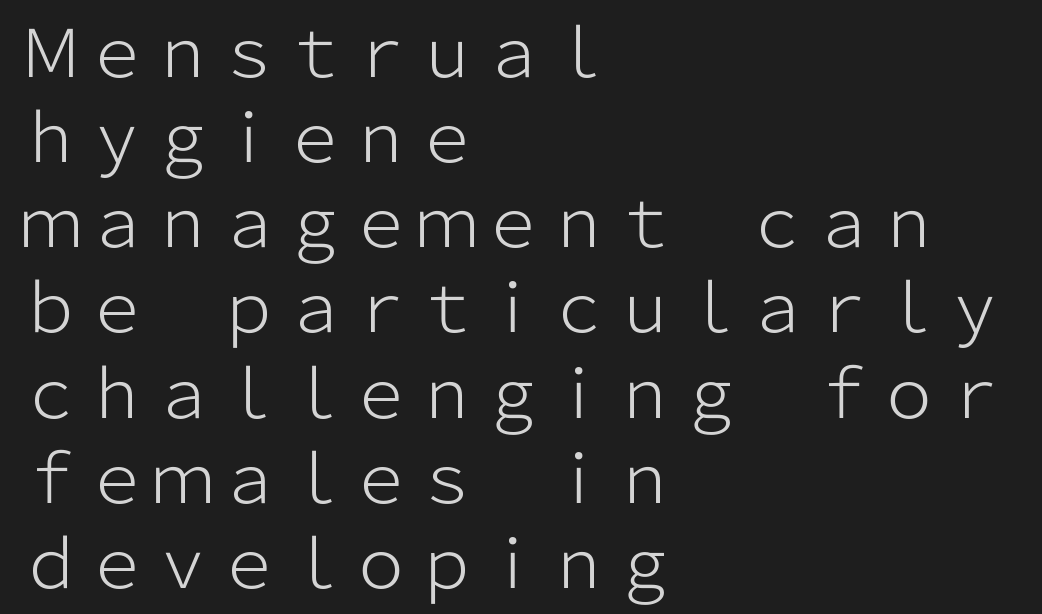
Q: Is the text bold? A: No.
Q: Is the text italic (slanted)? A: No, it is upright.
Q: Is the typeface a serif or a sans-serif typeface? A: Sans-serif.
Q: Is the text underlined? A: No.
Q: How is the paragraph aligned? A: Left-aligned.
Q: Is the spacing between letters normal or unusually wide? A: Normal.
Q: Is the spacing between lines tight, normal or loose? A: Normal.
Q: Width (condensed, normal, or wide)? A: Normal.
Q: Stroke contrast? A: Low.
Q: x-height? A: Medium.
Q: Monospaced? A: No.
